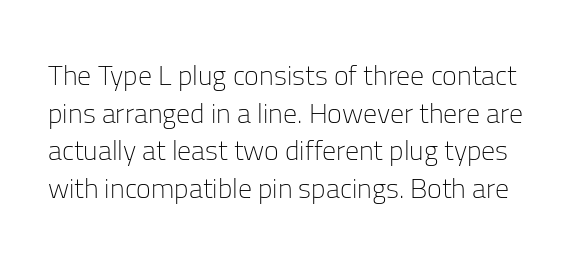
{"serif": "no", "italic": "no", "bold": "no", "weight": "light", "width": "normal", "stroke_contrast": "low", "x_height": "medium", "monospaced": "no", "underline": "no", "line_spacing": "normal", "line_spacing_ratio": 1.34, "letter_spacing": "normal", "letter_spacing_em": 0.0, "glyph_px": 28}
